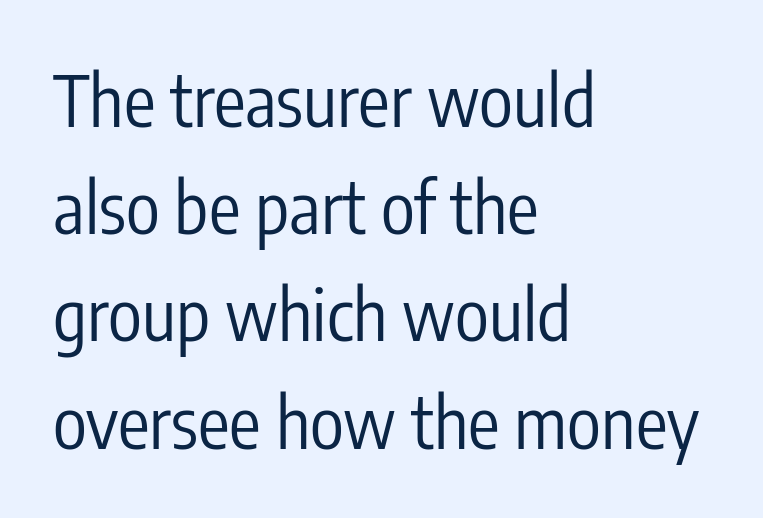
The image shows 71 px regular-weight, condensed sans-serif type, upright; set left-aligned, normal line spacing (1.51x), normal letter spacing, not underlined; low stroke contrast and a medium x-height.
